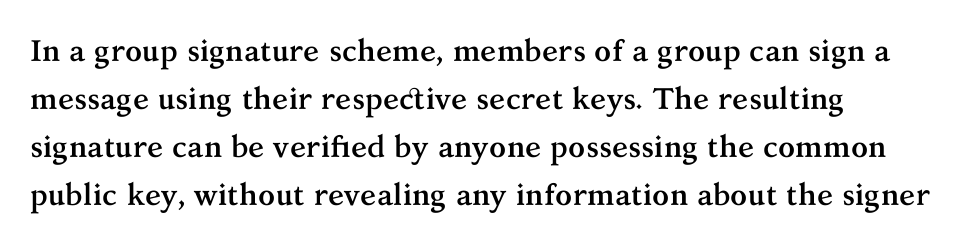
{"serif": "yes", "italic": "no", "bold": "yes", "weight": "semibold", "width": "normal", "stroke_contrast": "medium", "x_height": "medium", "monospaced": "no", "underline": "no", "align": "left", "line_spacing": "normal", "line_spacing_ratio": 1.6, "letter_spacing": "normal", "letter_spacing_em": 0.0, "glyph_px": 30}
